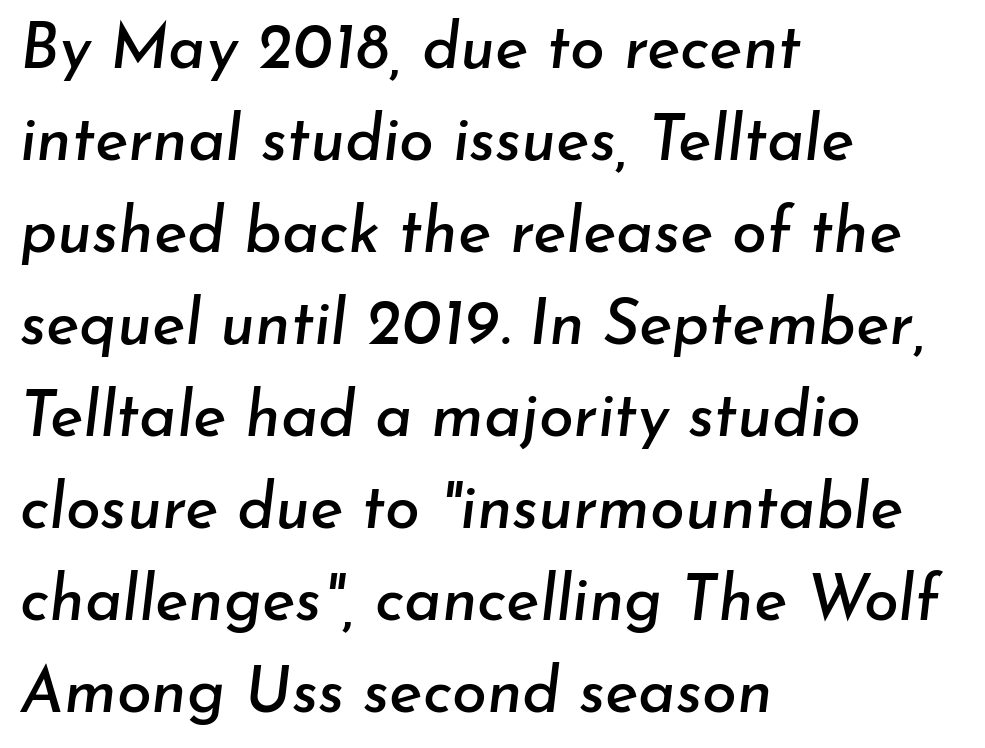
The image shows 63 px text type, italic (leaning right); set left-aligned, normal line spacing (1.46x), normal letter spacing, not underlined; low stroke contrast and a small x-height.
